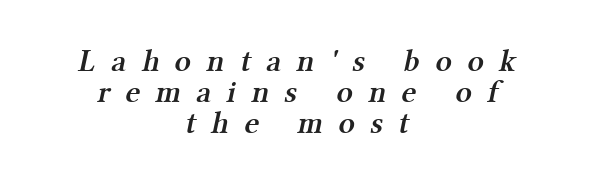
{"serif": "yes", "bold": "semi", "weight": "semibold", "width": "normal", "stroke_contrast": "medium", "x_height": "medium", "monospaced": "no", "underline": "no", "align": "center", "line_spacing": "tight", "line_spacing_ratio": 0.97, "letter_spacing": "wide", "letter_spacing_em": 0.48, "glyph_px": 32}
